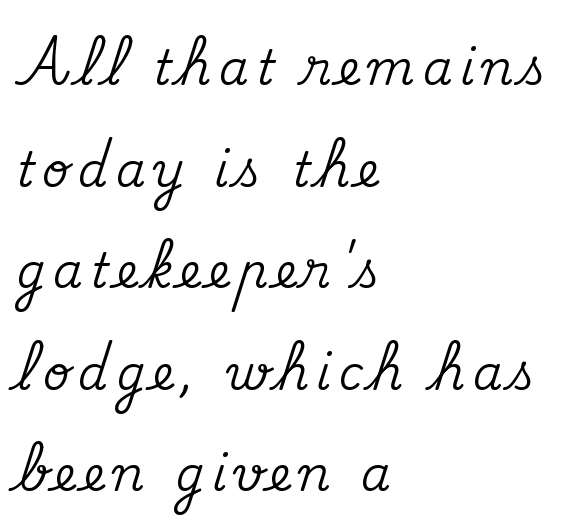
{"serif": "yes", "width": "normal", "stroke_contrast": "medium", "x_height": "small", "monospaced": "no", "underline": "no", "align": "left", "line_spacing": "loose", "line_spacing_ratio": 2.16, "glyph_px": 47}
